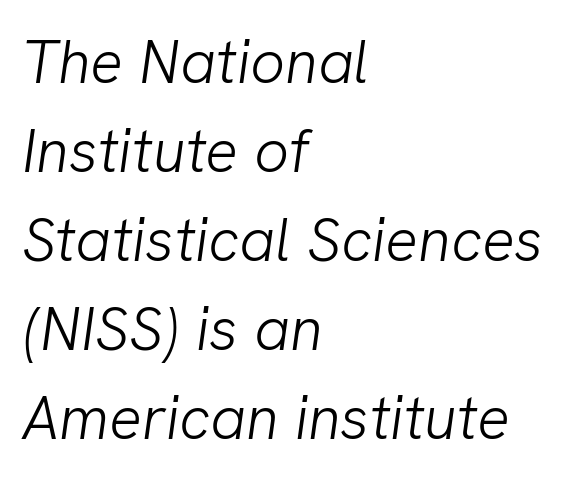
The image shows 61 px light sans-serif type; set left-aligned, normal line spacing (1.46x), normal letter spacing, not underlined; low stroke contrast and a medium x-height.
